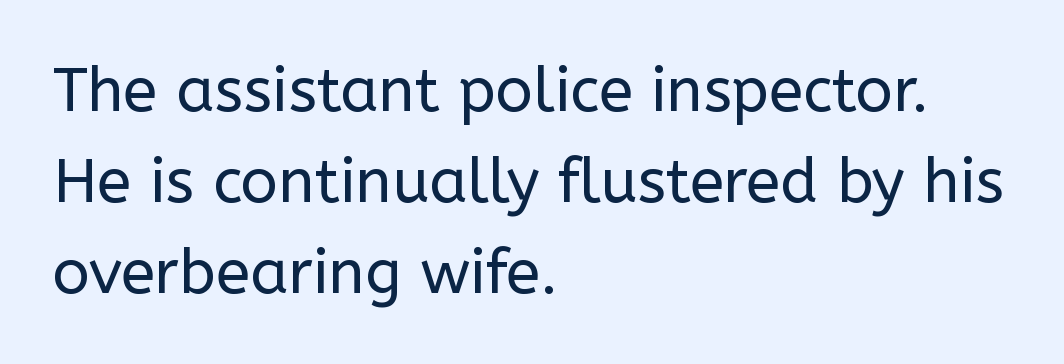
The image shows 62 px regular-weight sans-serif type, upright; set left-aligned, normal line spacing (1.47x), normal letter spacing, not underlined; low stroke contrast and a medium x-height.
